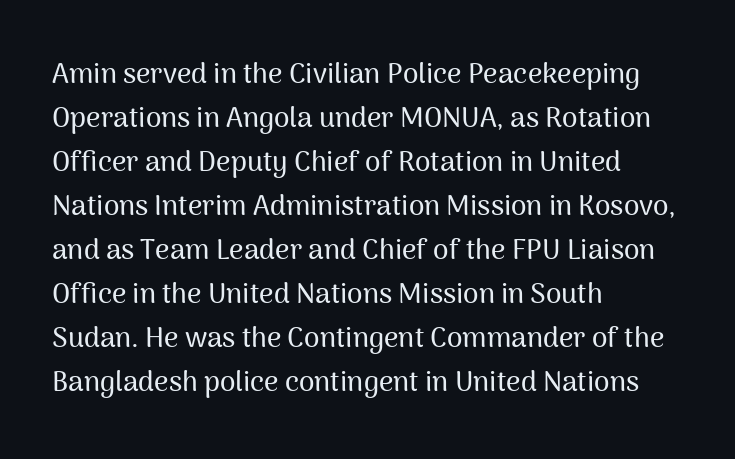
{"serif": "no", "italic": "no", "width": "normal", "stroke_contrast": "medium", "x_height": "medium", "monospaced": "no", "underline": "no", "align": "left", "line_spacing": "normal", "line_spacing_ratio": 1.57, "letter_spacing": "normal", "letter_spacing_em": 0.0, "glyph_px": 28}
